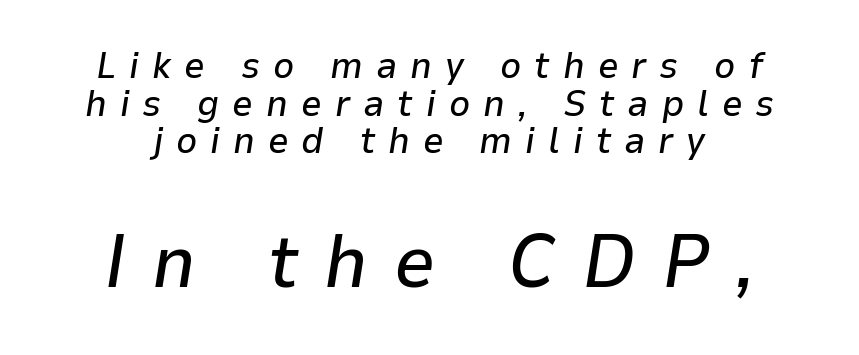
{"italic": "yes", "lean": "right", "slant_degrees": 9, "width": "normal", "stroke_contrast": "low", "x_height": "medium", "monospaced": "no", "underline": "no", "align": "center", "line_spacing": "tight", "line_spacing_ratio": 1.02, "letter_spacing": "wide", "letter_spacing_em": 0.35, "larger_block": "second", "size_ratio": 2.0, "glyph_px": 74}
